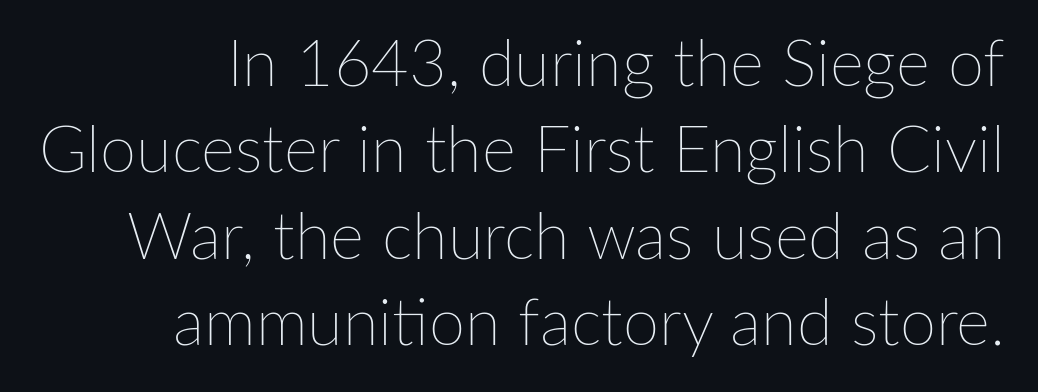
The horizontal fit of the characters is conventional and even. Stroke thickness stays within the range of a standard reading face or lighter. Spacing verdict: proportional, widths tailored to each character. Quick note: underline off. Baseline-to-baseline distance is the conventional proportion of letter height. Style check: upright.
